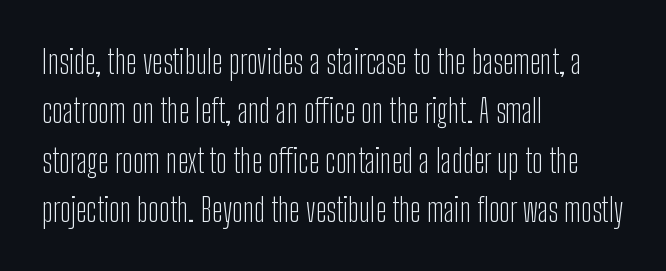
Q: Is the text bold? A: No.
Q: Is the text italic (slanted)? A: No, it is upright.
Q: Is the typeface a serif or a sans-serif typeface? A: Sans-serif.
Q: Is the text underlined? A: No.
Q: How is the paragraph aligned? A: Left-aligned.
Q: Is the spacing between letters normal or unusually wide? A: Normal.
Q: Is the spacing between lines tight, normal or loose? A: Normal.
Q: Width (condensed, normal, or wide)? A: Condensed.
Q: Stroke contrast? A: Low.
Q: x-height? A: Medium.
Q: Monospaced? A: No.
